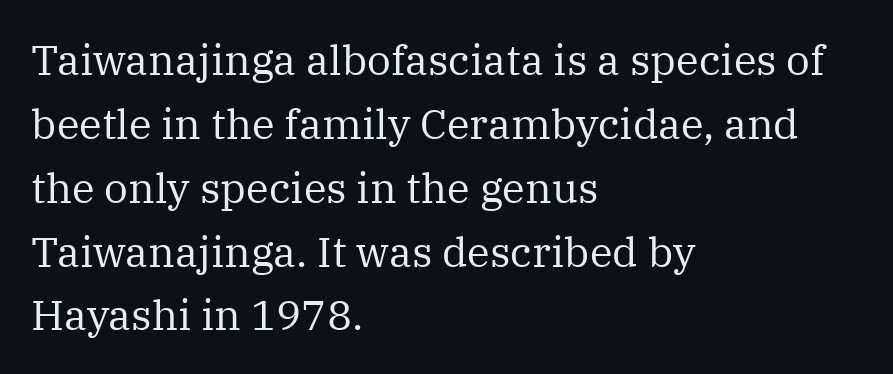
{"serif": "yes", "italic": "no", "bold": "no", "weight": "regular", "width": "normal", "stroke_contrast": "medium", "x_height": "medium", "monospaced": "no", "underline": "no", "align": "left", "line_spacing": "normal", "line_spacing_ratio": 1.52, "letter_spacing": "normal", "letter_spacing_em": 0.0, "glyph_px": 42}
